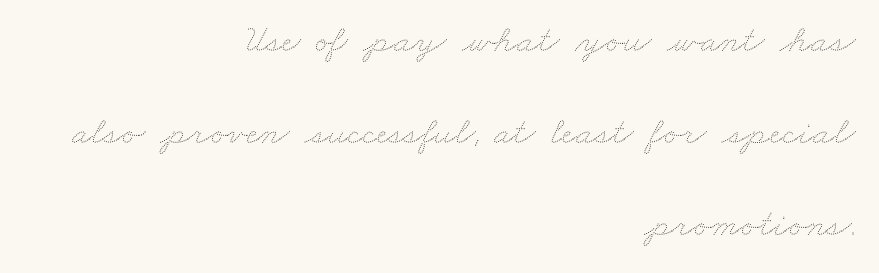
Honestly, the rows look like they've been pulled way apart. Descenders are the only things crossing below the line. Nothing unusual about the tracking: characters are spaced as the font intends. Looks like regular typesetting: each glyph gets only the width it needs. Unbolded letterforms with no extra heft. All the whitespace from short lines collects on the left.
